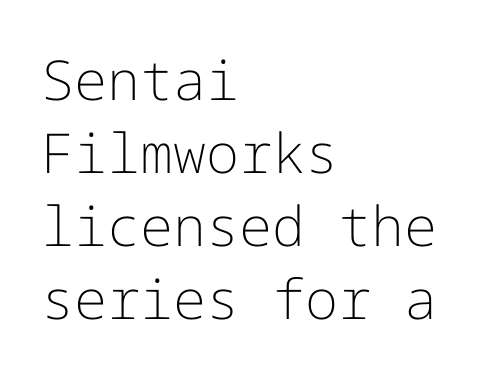
The image shows 55 px light sans-serif type, upright; set left-aligned, normal line spacing (1.33x), normal letter spacing, not underlined; low stroke contrast and a medium x-height.
